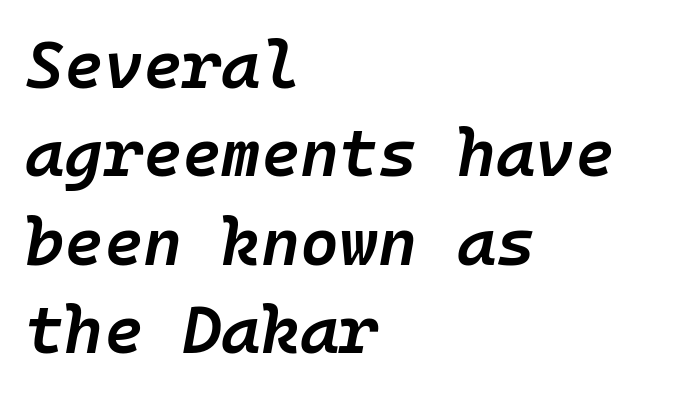
The image shows 67 px semibold type, italic (leaning right), monospaced; set left-aligned, normal line spacing (1.32x), normal letter spacing, not underlined; low stroke contrast and a medium x-height.
